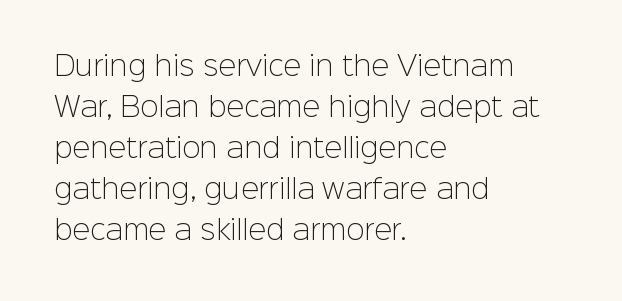
The image shows 27 px text type, upright; set left-aligned, normal line spacing (1.52x), normal letter spacing, not underlined.
